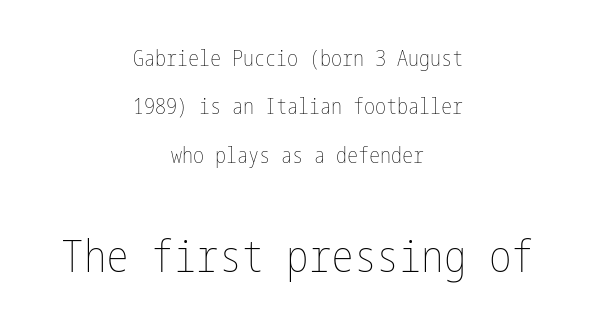
{"italic": "no", "bold": "no", "weight": "thin", "width": "condensed", "stroke_contrast": "low", "x_height": "medium", "underline": "no", "align": "center", "line_spacing": "loose", "line_spacing_ratio": 2.2, "letter_spacing": "normal", "letter_spacing_em": 0.0, "larger_block": "second", "size_ratio": 2.05, "glyph_px": 45}
